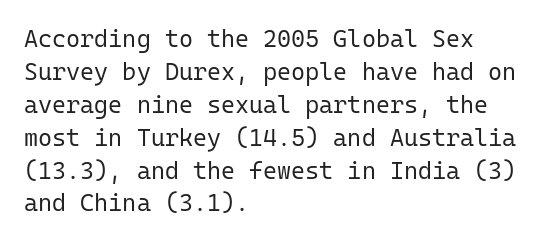
The image shows 24 px text type, upright; set left-aligned, normal line spacing (1.37x), normal letter spacing, not underlined.
